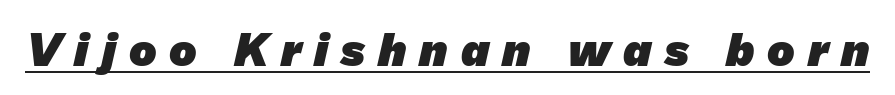
Q: Is the text bold? A: Yes.
Q: Is the typeface a serif or a sans-serif typeface? A: Sans-serif.
Q: Is the text underlined? A: Yes.
Q: Is the spacing between letters normal or unusually wide? A: Unusually wide.
Q: Width (condensed, normal, or wide)? A: Normal.
Q: Stroke contrast? A: Low.
Q: x-height? A: Medium.
Q: Monospaced? A: No.
